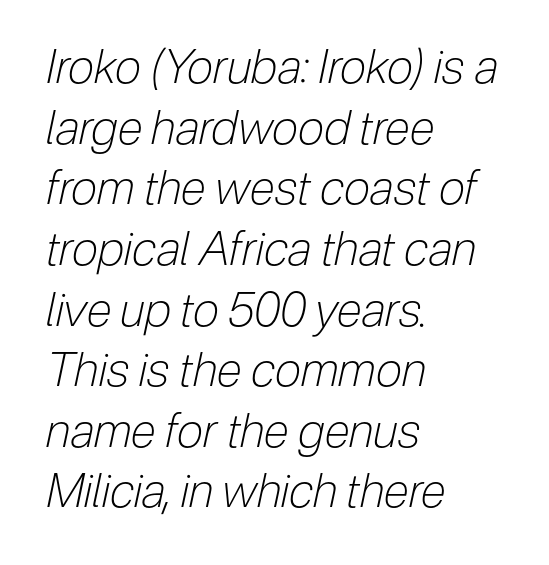
{"italic": "yes", "lean": "right", "slant_degrees": 12, "bold": "no", "weight": "light", "width": "condensed", "stroke_contrast": "low", "x_height": "medium", "monospaced": "no", "underline": "no", "align": "left", "line_spacing": "normal", "line_spacing_ratio": 1.29, "letter_spacing": "normal", "letter_spacing_em": 0.0, "glyph_px": 47}
